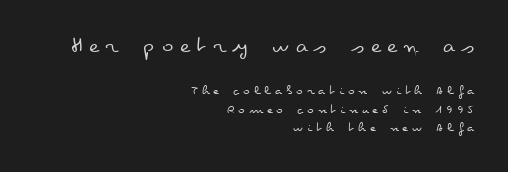
{"italic": "no", "bold": "no", "underline": "no", "align": "right", "line_spacing": "normal", "line_spacing_ratio": 1.3, "letter_spacing": "wide", "letter_spacing_em": 0.28, "larger_block": "first", "size_ratio": 1.71, "glyph_px": 24}
